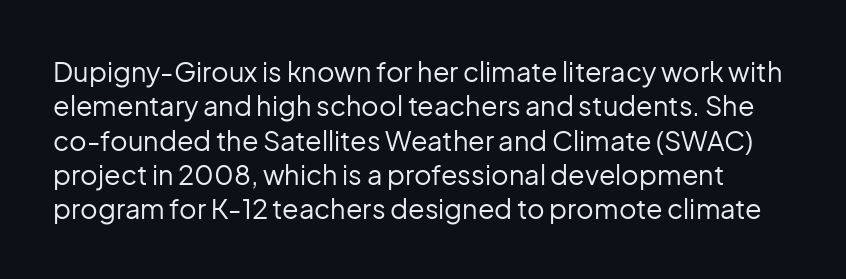
The letters stand straight up with perfectly vertical stems. Inter-character spacing is left at the font's built-in metrics. A normal amount of white space separates one row of letters from the next. Descender tails drop into unmarked territory. The letters look calm and open, with moderate or lighter stems.
